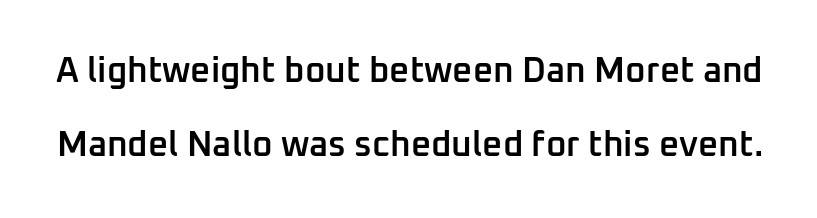
{"serif": "no", "italic": "no", "bold": "semi", "weight": "semibold", "width": "normal", "stroke_contrast": "low", "x_height": "medium", "monospaced": "no", "underline": "no", "line_spacing": "loose", "line_spacing_ratio": 2.11, "letter_spacing": "normal", "letter_spacing_em": 0.0, "glyph_px": 35}
